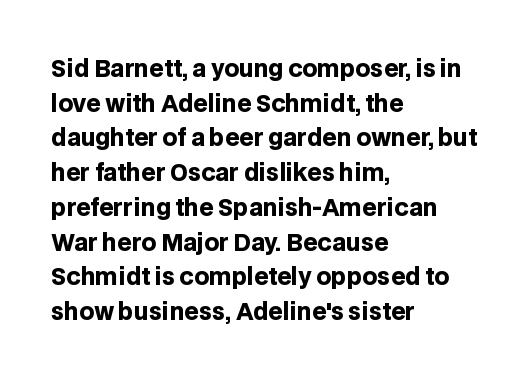
{"italic": "no", "bold": "yes", "underline": "no", "align": "left", "line_spacing": "normal", "line_spacing_ratio": 1.51, "letter_spacing": "normal", "letter_spacing_em": 0.0, "glyph_px": 23}
